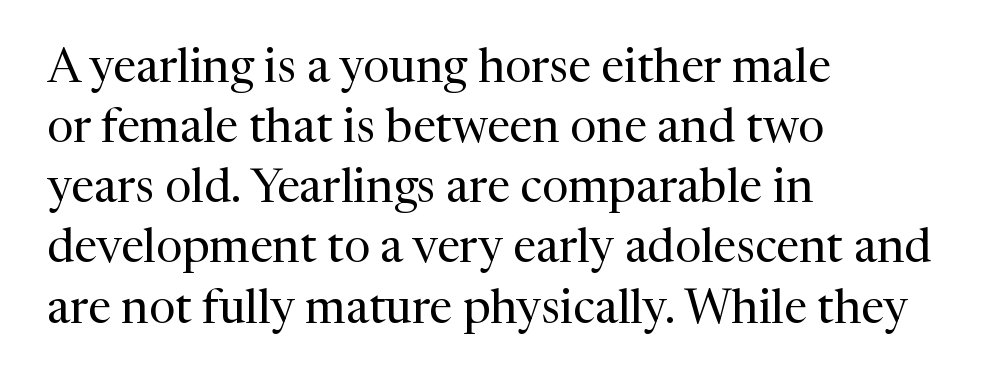
{"serif": "yes", "italic": "no", "bold": "no", "weight": "regular", "width": "normal", "stroke_contrast": "medium", "x_height": "medium", "monospaced": "no", "underline": "no", "align": "left", "line_spacing": "normal", "line_spacing_ratio": 1.28, "letter_spacing": "normal", "letter_spacing_em": 0.0, "glyph_px": 47}
